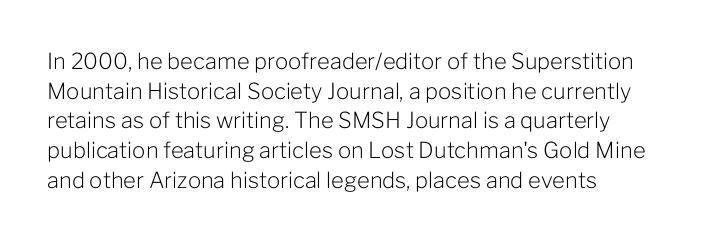
The image shows 22 px text type, upright; set normal line spacing (1.35x), normal letter spacing, not underlined.
